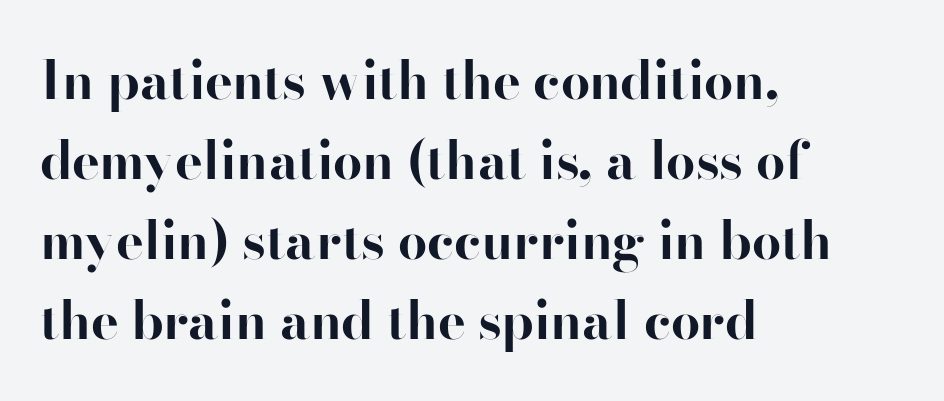
Regular leading. The strokes are fattened all the way to bold. The font family rendered here belongs to the serif group. Students, note that the glyphs here touch the page at normal intervals. Style check: upright. Left-aligned paragraph, ragged on the right.
